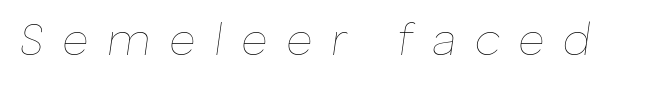
Note the varied advance widths — an 'i' is clearly narrower than an 'm'. This is oblique type, the kind used for emphasis or titles. Ink coverage per letter is moderate at most. The glyphs are unaccompanied by any horizontal stroke below them.
